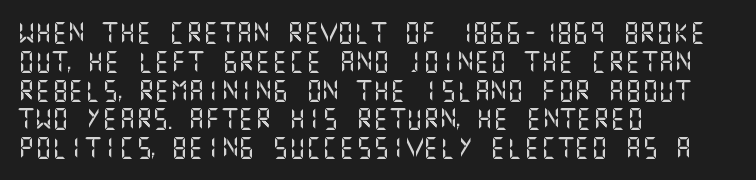
{"italic": "no", "underline": "no", "align": "left", "line_spacing": "normal", "line_spacing_ratio": 1.37, "letter_spacing": "normal", "letter_spacing_em": 0.0, "glyph_px": 21}
